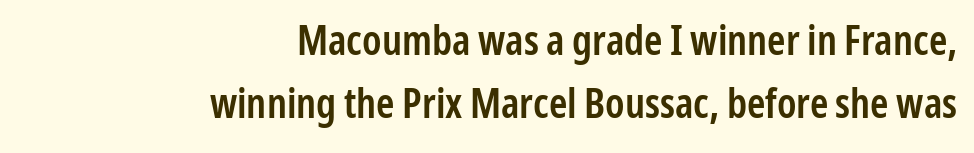
{"serif": "no", "italic": "no", "bold": "semi", "weight": "semibold", "width": "condensed", "stroke_contrast": "low", "x_height": "medium", "monospaced": "no", "underline": "no", "align": "right", "line_spacing": "normal", "line_spacing_ratio": 1.54, "letter_spacing": "normal", "letter_spacing_em": 0.0, "glyph_px": 41}
